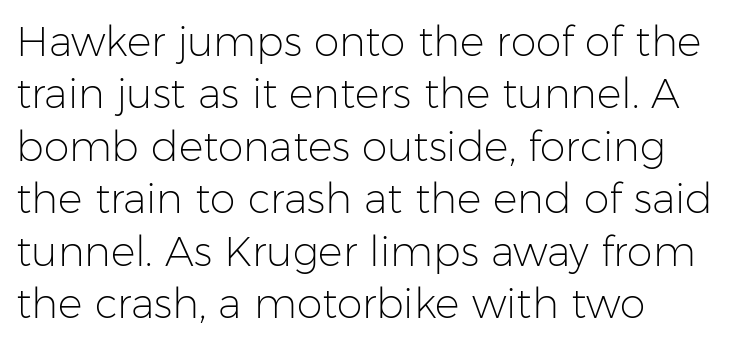
The image shows 41 px light sans-serif type, upright; set left-aligned, normal line spacing (1.28x), normal letter spacing, not underlined; low stroke contrast and a medium x-height.
